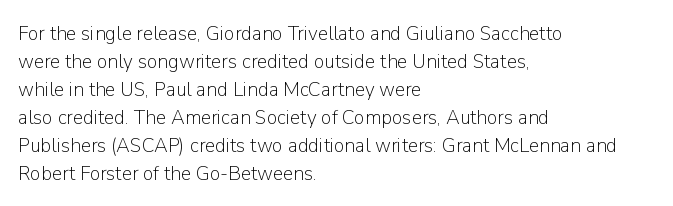
Q: Is the text bold? A: No.
Q: Is the text italic (slanted)? A: No, it is upright.
Q: Is the text underlined? A: No.
Q: How is the paragraph aligned? A: Left-aligned.
Q: Is the spacing between letters normal or unusually wide? A: Normal.
Q: Is the spacing between lines tight, normal or loose? A: Normal.
